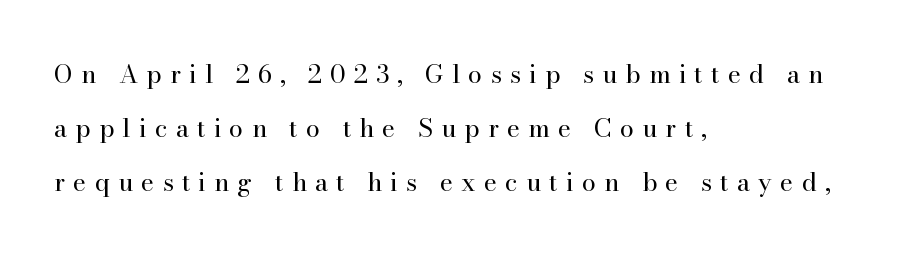
{"italic": "no", "bold": "no", "underline": "no", "align": "left", "line_spacing": "loose", "line_spacing_ratio": 2.17, "letter_spacing": "wide", "letter_spacing_em": 0.33, "glyph_px": 25}
